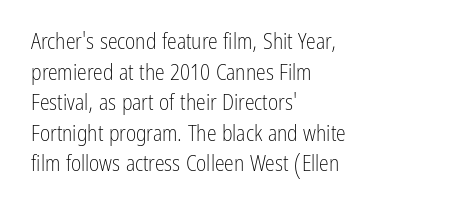
Q: Is the text bold? A: No.
Q: Is the text italic (slanted)? A: No, it is upright.
Q: Is the text underlined? A: No.
Q: How is the paragraph aligned? A: Left-aligned.
Q: Is the spacing between letters normal or unusually wide? A: Normal.
Q: Is the spacing between lines tight, normal or loose? A: Normal.
